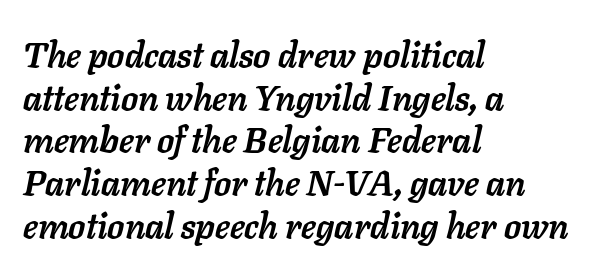
Q: Is the text bold? A: Yes.
Q: Is the text italic (slanted)? A: Yes, it leans right by about 11 degrees.
Q: Is the text underlined? A: No.
Q: How is the paragraph aligned? A: Left-aligned.
Q: Is the spacing between letters normal or unusually wide? A: Normal.
Q: Width (condensed, normal, or wide)? A: Normal.
Q: Stroke contrast? A: Low.
Q: x-height? A: Medium.
Q: Monospaced? A: No.
